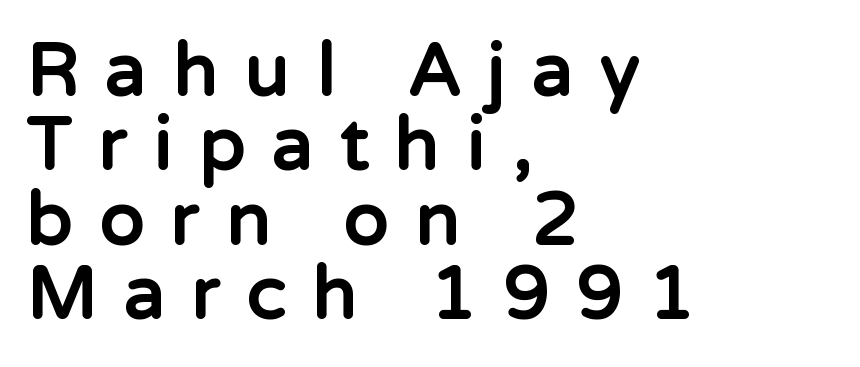
{"serif": "no", "italic": "no", "bold": "yes", "weight": "bold", "width": "normal", "stroke_contrast": "low", "x_height": "medium", "monospaced": "no", "underline": "no", "align": "left", "line_spacing": "tight", "line_spacing_ratio": 1.02, "letter_spacing": "wide", "letter_spacing_em": 0.37, "glyph_px": 73}
